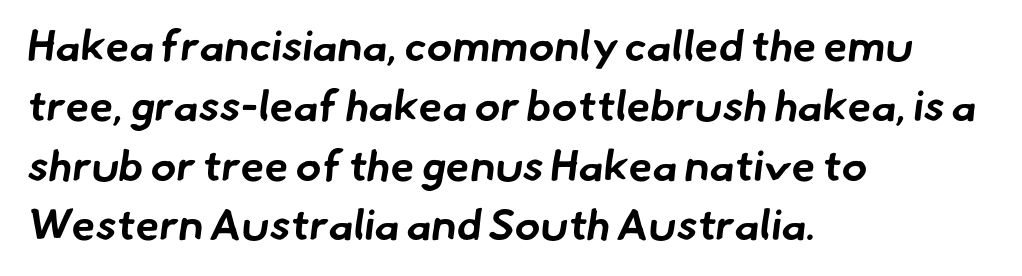
{"serif": "no", "bold": "yes", "weight": "bold", "width": "normal", "stroke_contrast": "low", "x_height": "small", "monospaced": "no", "underline": "no", "align": "left", "line_spacing": "normal", "line_spacing_ratio": 1.39, "letter_spacing": "normal", "letter_spacing_em": 0.0, "glyph_px": 43}
